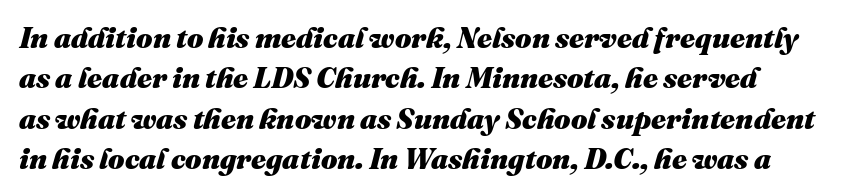
The image shows 29 px heavy type, italic (leaning right); set normal line spacing (1.39x), normal letter spacing, not underlined; medium stroke contrast and a medium x-height.
